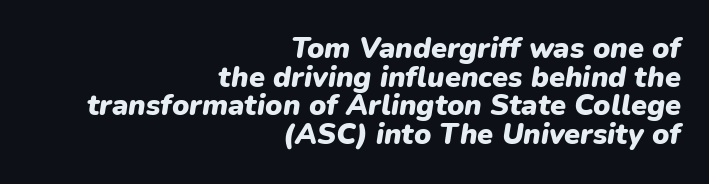
The image shows 29 px heavy type, italic (leaning right); set right-aligned, tight line spacing (0.99x), normal letter spacing, not underlined; low stroke contrast and a medium x-height.
